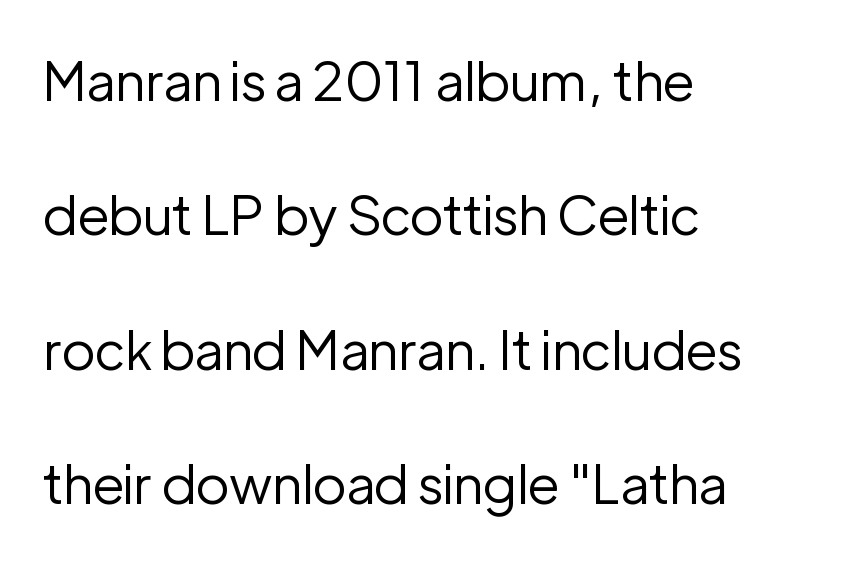
{"serif": "no", "italic": "no", "bold": "no", "weight": "regular", "width": "normal", "stroke_contrast": "low", "x_height": "medium", "monospaced": "no", "underline": "no", "align": "left", "line_spacing": "loose", "line_spacing_ratio": 2.49, "letter_spacing": "normal", "letter_spacing_em": 0.0, "glyph_px": 54}
